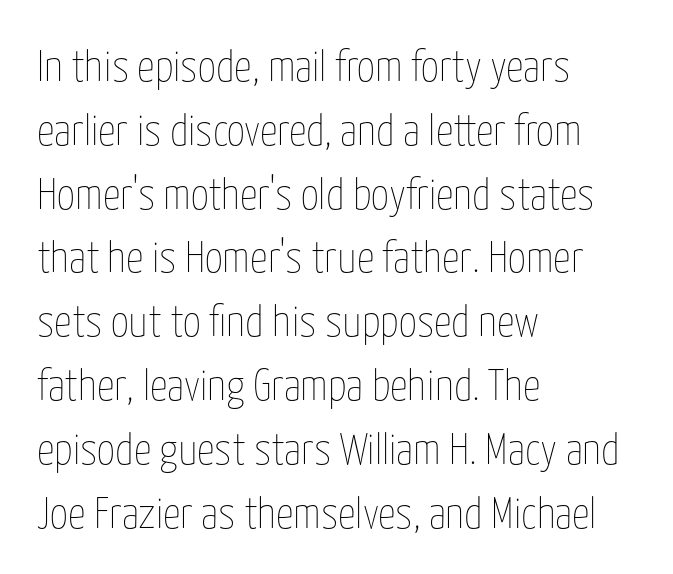
A typesetter would mark this as roman, not italic. Varying glyph widths throughout — classic text-font behaviour. Teacher's note: observe the even left margin — that is flush-left alignment. The font sits on the lighter half of the weight spectrum, regular included.
